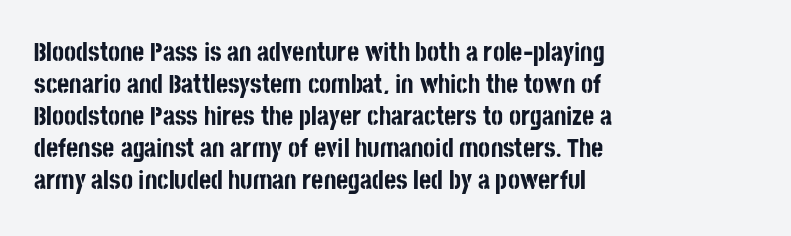
{"italic": "no", "bold": "yes", "underline": "no", "align": "left", "line_spacing_ratio": 1.23, "letter_spacing": "normal", "letter_spacing_em": 0.0, "glyph_px": 26}
